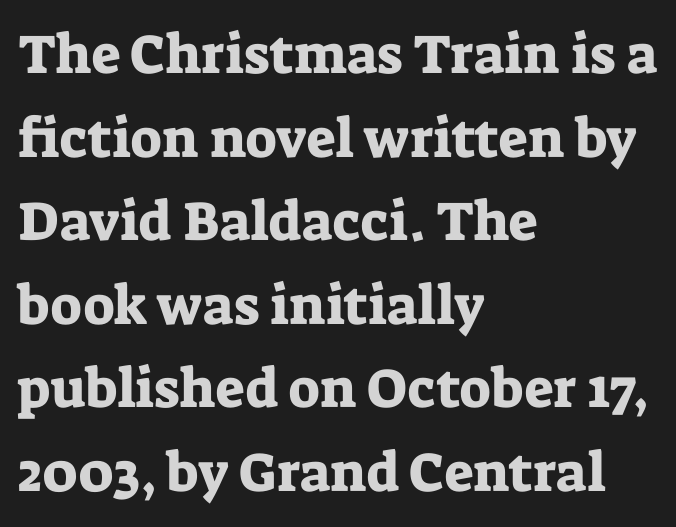
Q: Is the text italic (slanted)? A: No, it is upright.
Q: Is the typeface a serif or a sans-serif typeface? A: Serif.
Q: Is the text underlined? A: No.
Q: How is the paragraph aligned? A: Left-aligned.
Q: Is the spacing between letters normal or unusually wide? A: Normal.
Q: Is the spacing between lines tight, normal or loose? A: Normal.
Q: Width (condensed, normal, or wide)? A: Normal.
Q: Stroke contrast? A: Low.
Q: x-height? A: Medium.
Q: Monospaced? A: No.
